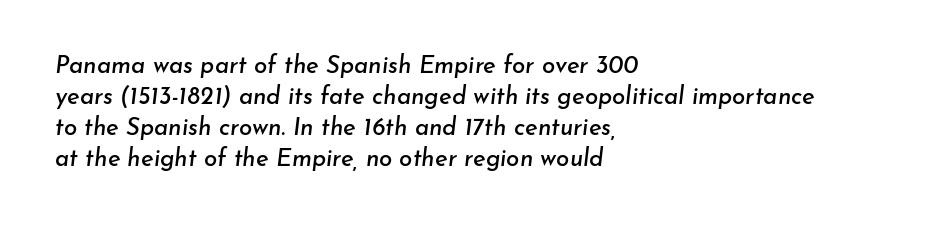
{"italic": "yes", "lean": "right", "slant_degrees": 7, "underline": "no", "align": "left", "line_spacing": "normal", "line_spacing_ratio": 1.29, "letter_spacing": "normal", "letter_spacing_em": 0.0, "glyph_px": 24}
